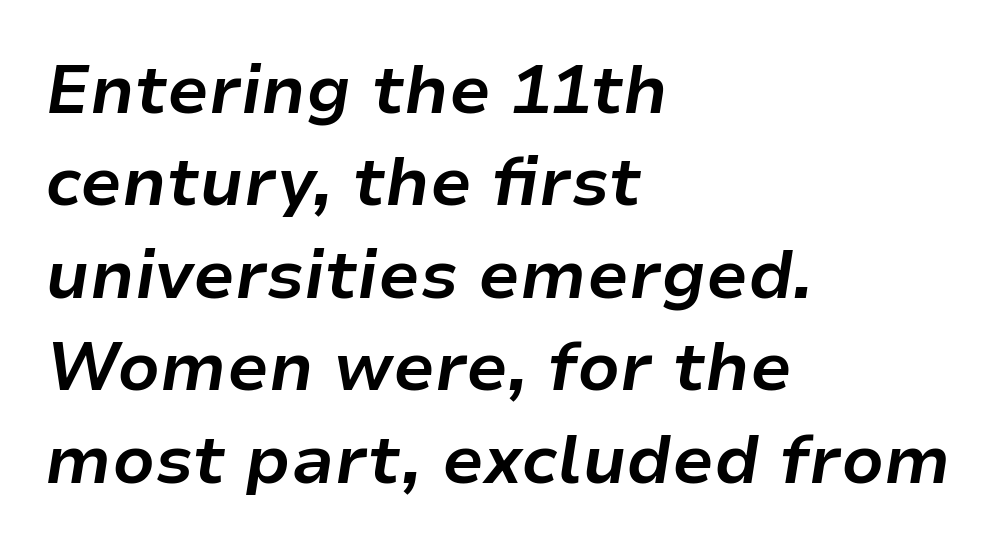
{"italic": "yes", "lean": "right", "slant_degrees": 9, "bold": "yes", "weight": "bold", "width": "normal", "stroke_contrast": "low", "x_height": "medium", "monospaced": "no", "underline": "no", "align": "left", "line_spacing": "normal", "line_spacing_ratio": 1.38, "letter_spacing": "normal", "letter_spacing_em": 0.0, "glyph_px": 67}
